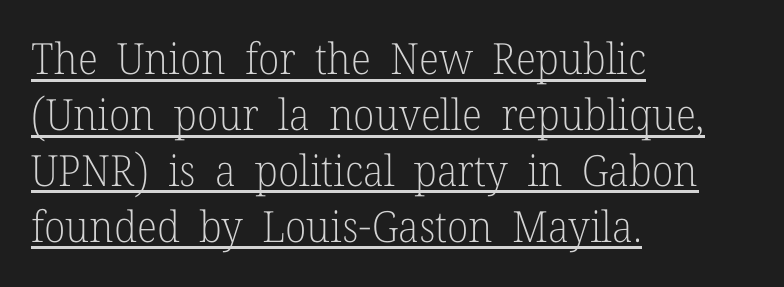
The setting favours the left margin, as ordinary paragraphs usually do. Every character sits straight up, as roman type does. Like a heading marked for emphasis, these lines bear an underscore. Baseline-to-baseline distance is the conventional proportion of letter height. These lines keep a tight, regular rhythm from letter to letter.
